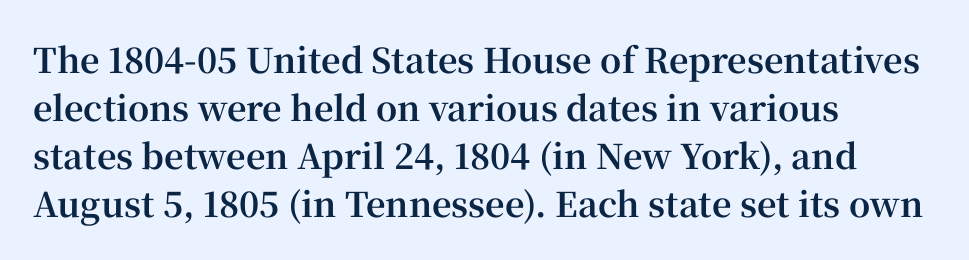
To sum up the face: it has serifs. Standard letterfit; no display-style spreading of the glyphs. Note the varied advance widths — an 'i' is clearly narrower than an 'm'. A student would call this left alignment; a typographer would say flush left, rag right. Bare-footed words on every line. Notice how thick the strokes are: this is what a full bold looks like.
